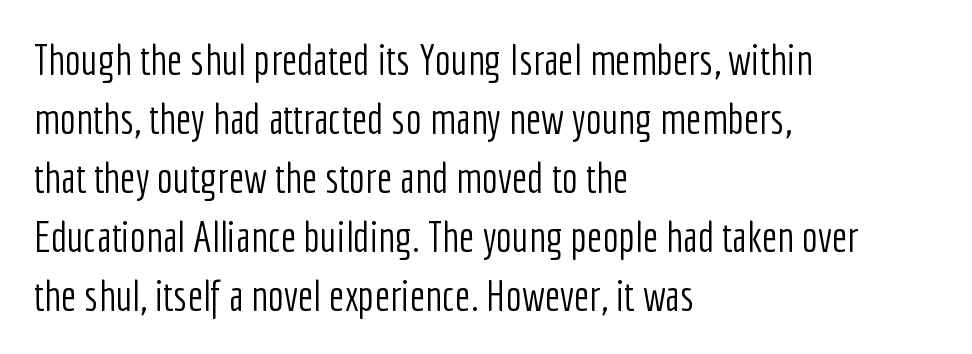
The image shows 43 px light, condensed sans-serif type, upright; set left-aligned, normal line spacing (1.37x), normal letter spacing, not underlined; low stroke contrast and a medium x-height.
